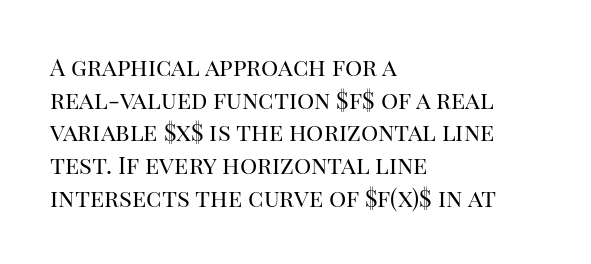
Q: Is the text bold? A: No.
Q: Is the text italic (slanted)? A: No, it is upright.
Q: Is the text underlined? A: No.
Q: How is the paragraph aligned? A: Left-aligned.
Q: Is the spacing between letters normal or unusually wide? A: Normal.
Q: Is the spacing between lines tight, normal or loose? A: Normal.
